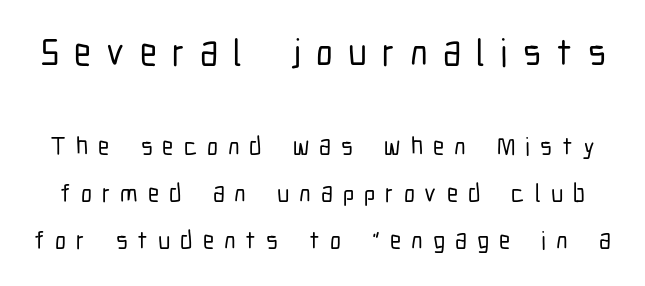
{"serif": "no", "italic": "no", "width": "condensed", "stroke_contrast": "low", "x_height": "medium", "monospaced": "no", "underline": "no", "line_spacing_ratio": 1.87, "letter_spacing": "wide", "letter_spacing_em": 0.4, "larger_block": "first", "size_ratio": 1.52, "glyph_px": 38}
